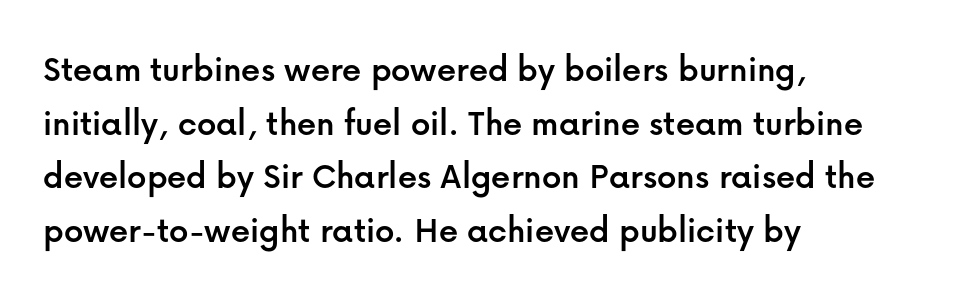
{"serif": "no", "italic": "no", "width": "normal", "stroke_contrast": "low", "x_height": "medium", "monospaced": "no", "underline": "no", "align": "left", "line_spacing": "normal", "line_spacing_ratio": 1.41, "letter_spacing": "normal", "letter_spacing_em": 0.0, "glyph_px": 38}
